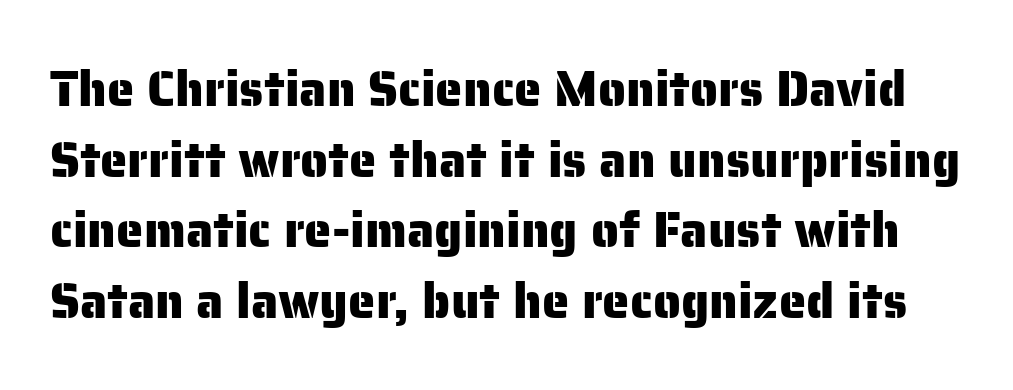
{"serif": "no", "italic": "no", "width": "normal", "stroke_contrast": "low", "x_height": "medium", "monospaced": "no", "underline": "no", "line_spacing": "normal", "line_spacing_ratio": 1.44, "letter_spacing": "normal", "letter_spacing_em": 0.0, "glyph_px": 49}
